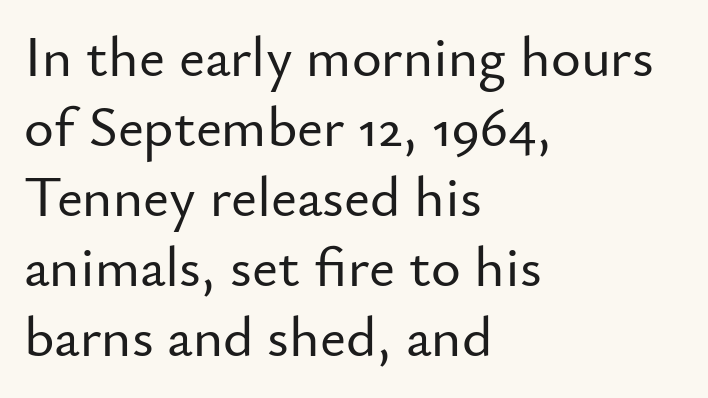
The setting favours the left margin, as ordinary paragraphs usually do. Tracking value appears to be zero — textbook default spacing. Proportional: the letters do not fall into vertical columns. Look at the bottom of the vertical strokes: they stop flat, with no serifs.
